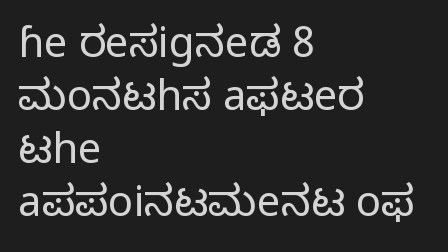
{"serif": "no", "italic": "no", "bold": "no", "weight": "regular", "width": "normal", "stroke_contrast": "low", "x_height": "medium", "monospaced": "no", "underline": "no", "align": "left", "line_spacing": "normal", "line_spacing_ratio": 1.26, "letter_spacing": "normal", "letter_spacing_em": 0.0, "glyph_px": 42}
